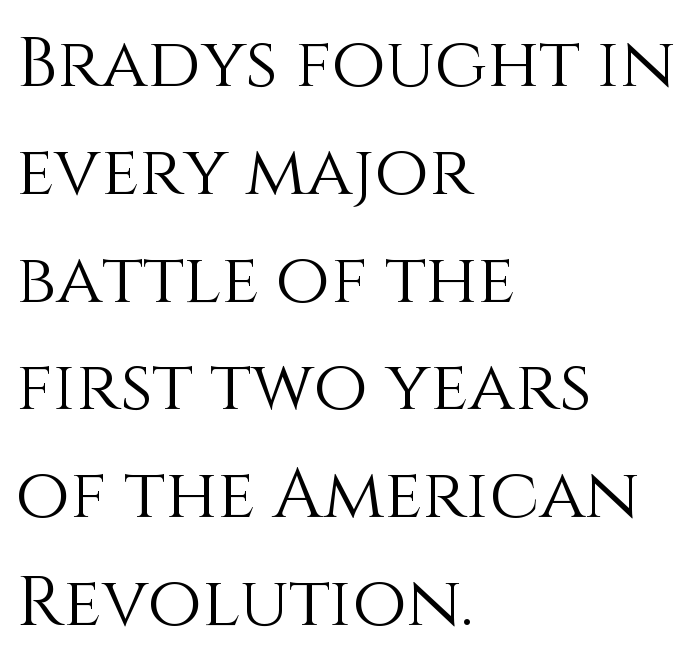
{"italic": "no", "bold": "no", "weight": "light", "width": "normal", "stroke_contrast": "medium", "x_height": "large", "monospaced": "no", "underline": "no", "align": "left", "line_spacing": "normal", "line_spacing_ratio": 1.54, "letter_spacing": "normal", "letter_spacing_em": 0.0, "glyph_px": 70}
